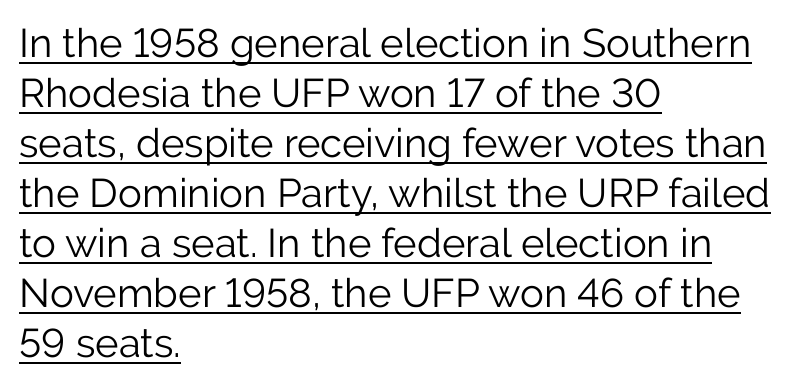
Q: Is the text bold? A: No.
Q: Is the text italic (slanted)? A: No, it is upright.
Q: Is the typeface a serif or a sans-serif typeface? A: Sans-serif.
Q: Is the text underlined? A: Yes.
Q: How is the paragraph aligned? A: Left-aligned.
Q: Is the spacing between letters normal or unusually wide? A: Normal.
Q: Is the spacing between lines tight, normal or loose? A: Normal.
Q: Width (condensed, normal, or wide)? A: Normal.
Q: Stroke contrast? A: Low.
Q: x-height? A: Medium.
Q: Monospaced? A: No.
